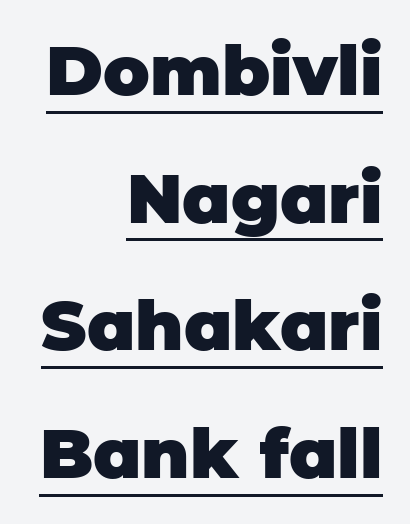
The image shows 69 px heavy sans-serif type, upright; set right-aligned, line spacing 1.85x, normal letter spacing, underlined; low stroke contrast and a large x-height.
